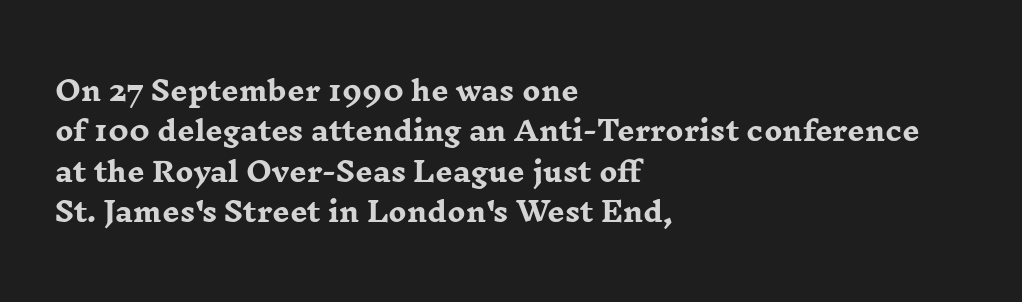
The image shows 27 px bold type, upright; set left-aligned, normal line spacing (1.5x), normal letter spacing, not underlined.
